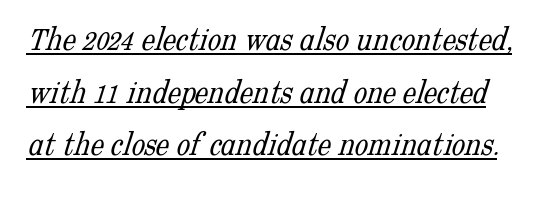
Q: Is the text bold? A: No.
Q: Is the typeface a serif or a sans-serif typeface? A: Serif.
Q: Is the text underlined? A: Yes.
Q: Is the spacing between letters normal or unusually wide? A: Normal.
Q: Is the spacing between lines tight, normal or loose? A: Normal.
Q: Width (condensed, normal, or wide)? A: Normal.
Q: Stroke contrast? A: Low.
Q: x-height? A: Medium.
Q: Monospaced? A: No.
